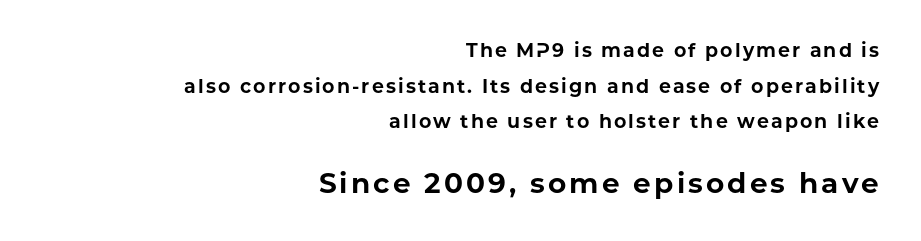
The typeface chosen for these lines omits serifs. The paragraph has a hard right edge and a soft left edge. The lower block of text is set noticeably larger than the block above it. Unmarked baselines from the first word to the last. When letters stand straight like this, we call the style roman or upright. Do the characters align in a grid? No, the font is proportional.
